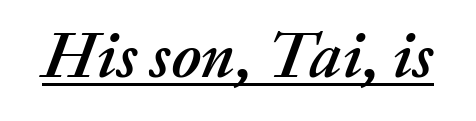
{"italic": "yes", "lean": "right", "slant_degrees": 20, "width": "normal", "stroke_contrast": "medium", "x_height": "medium", "monospaced": "no", "underline": "yes", "letter_spacing": "normal", "letter_spacing_em": 0.0, "glyph_px": 66}
